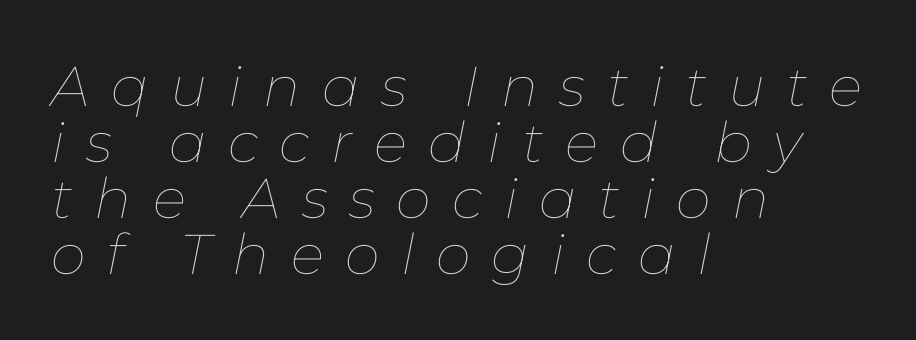
The image shows 56 px thin type, italic (leaning right); set left-aligned, tight line spacing (1.0x), unusually wide letter spacing (+0.38 em), not underlined; low stroke contrast and a medium x-height.
